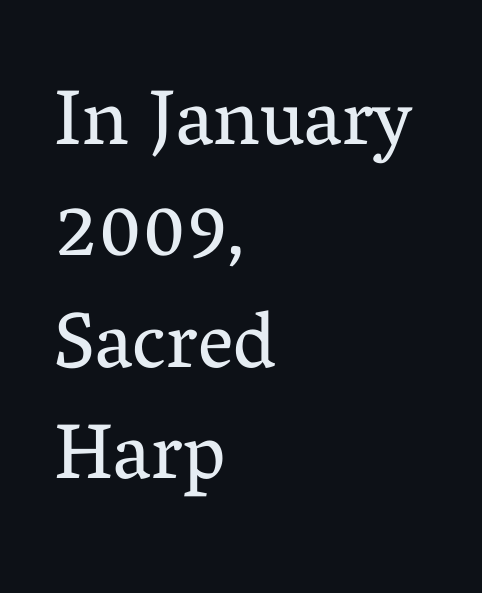
The image shows 79 px regular-weight serif type, upright; set left-aligned, normal line spacing (1.41x), normal letter spacing, not underlined; medium stroke contrast and a medium x-height.
